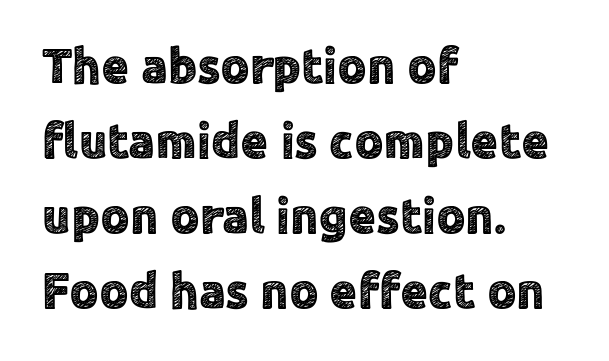
The image shows 50 px sans-serif type, upright; set left-aligned, normal line spacing (1.5x), normal letter spacing, not underlined; a medium x-height.
